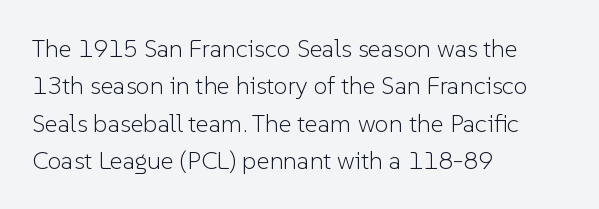
The image shows 25 px text type, upright; set left-aligned, normal line spacing (1.5x), normal letter spacing, not underlined.
